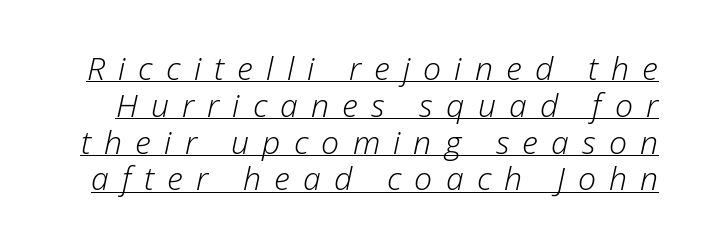
Q: Is the text bold? A: No.
Q: Is the text italic (slanted)? A: Yes, it leans right by about 12 degrees.
Q: Is the text underlined? A: Yes.
Q: Is the spacing between letters normal or unusually wide? A: Unusually wide.
Q: Is the spacing between lines tight, normal or loose? A: Tight.
Q: Width (condensed, normal, or wide)? A: Normal.
Q: Stroke contrast? A: Low.
Q: x-height? A: Medium.
Q: Monospaced? A: No.
